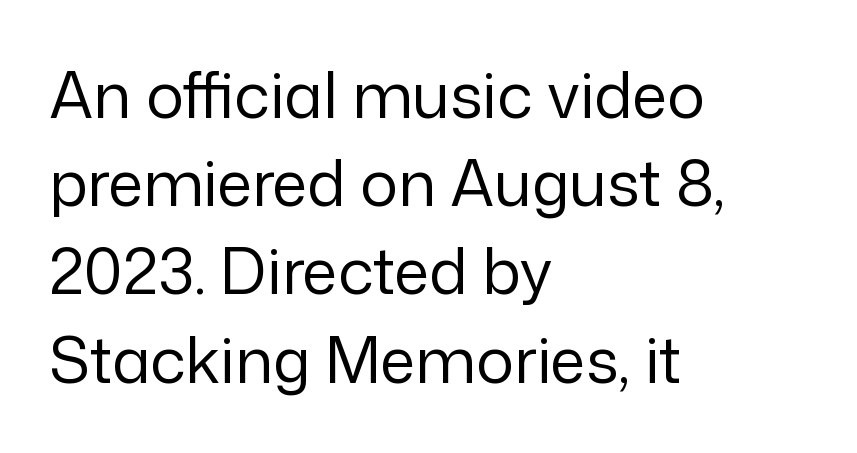
{"serif": "no", "italic": "no", "bold": "no", "weight": "regular", "width": "normal", "stroke_contrast": "low", "x_height": "medium", "monospaced": "no", "underline": "no", "align": "left", "line_spacing": "normal", "line_spacing_ratio": 1.4, "letter_spacing": "normal", "letter_spacing_em": 0.0, "glyph_px": 63}
